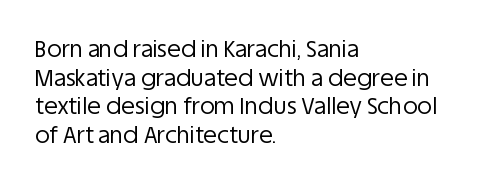
Beneath every word, the page is bare. On a weight scale, this lands at 450 or below. Look at the tracking — it's just the regular setting, nothing added. The typesetter chose a ragged-right arrangement here. Upright lettering throughout.
